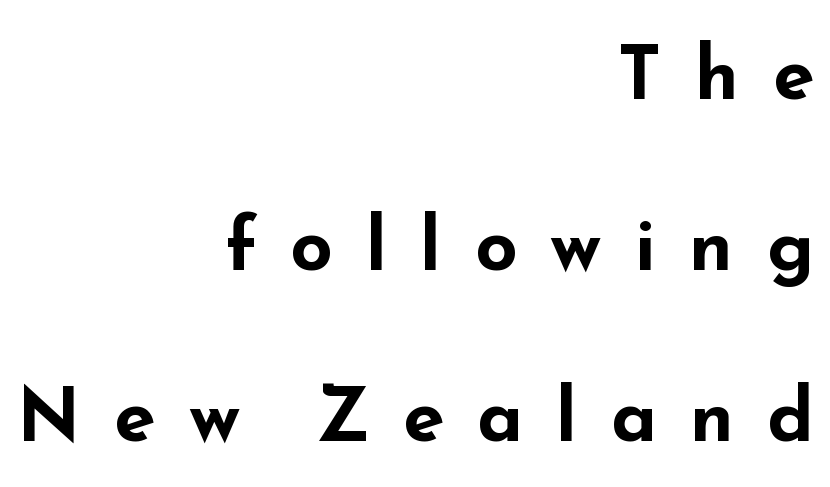
{"serif": "no", "italic": "no", "bold": "yes", "weight": "bold", "width": "wide", "stroke_contrast": "low", "x_height": "small", "monospaced": "no", "underline": "no", "align": "right", "line_spacing": "loose", "line_spacing_ratio": 2.28, "letter_spacing": "wide", "letter_spacing_em": 0.44, "glyph_px": 75}
